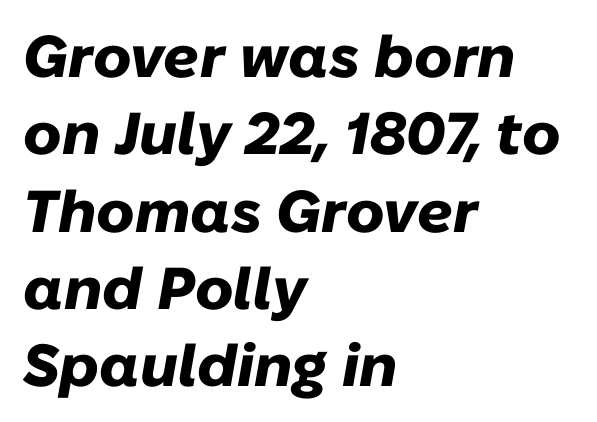
{"italic": "yes", "lean": "right", "slant_degrees": 10, "bold": "yes", "weight": "heavy", "width": "normal", "stroke_contrast": "low", "x_height": "medium", "monospaced": "no", "underline": "no", "align": "left", "line_spacing": "normal", "line_spacing_ratio": 1.31, "letter_spacing": "normal", "letter_spacing_em": 0.0, "glyph_px": 59}
